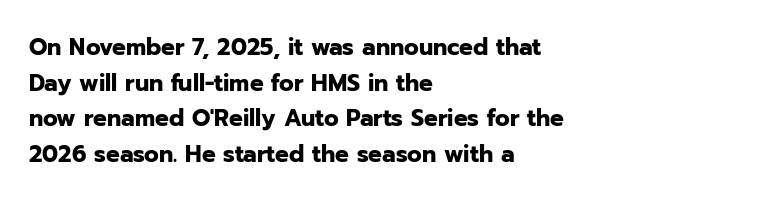
Is the block centered? No — it sits flush against the left margin. A full-strength bold gives these letters their thick strokes. The zone under the glyphs is completely vacant. This sample uses an upright cut, with every glyph sitting square on the baseline. The passage shown has conventional tracking throughout. The line-height multiplier appears to be the usual default.
